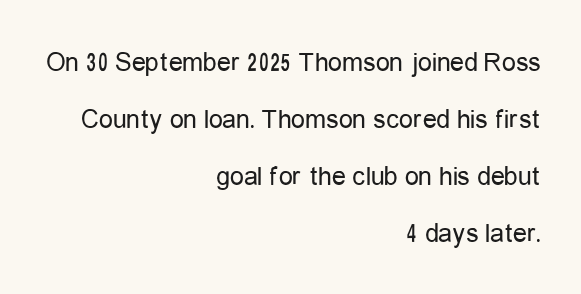
It's the straight-up-and-down kind of type. Each row of text sits above clean, open space. Each stroke keeps to a modest, everyday thickness or less. If you measured baseline to baseline, you'd find a long distance. Looks like regular typesetting: each glyph gets only the width it needs. Each line ends at the same right margin while the left side varies.
